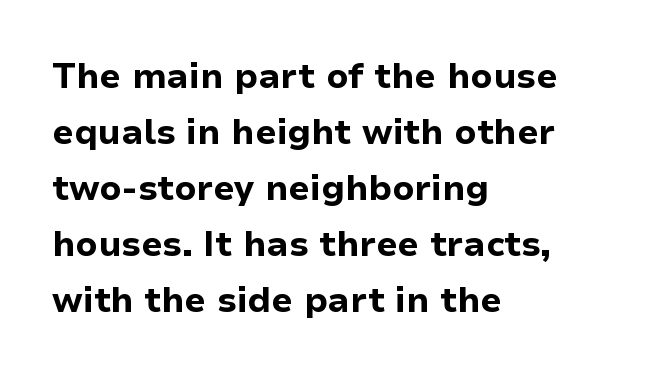
The image shows 35 px bold sans-serif type, upright; set left-aligned, normal line spacing (1.6x), normal letter spacing, not underlined; low stroke contrast and a medium x-height.
